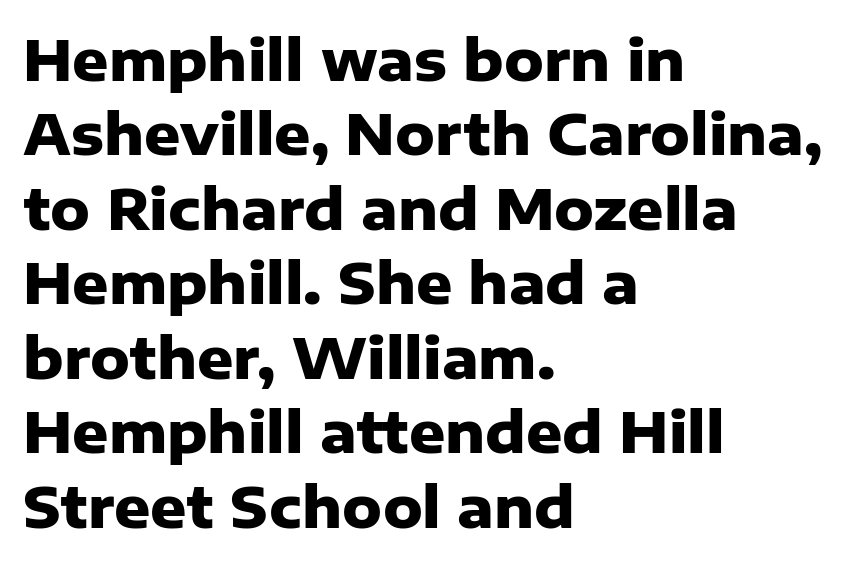
Q: Is the text bold? A: Yes.
Q: Is the text italic (slanted)? A: No, it is upright.
Q: Is the typeface a serif or a sans-serif typeface? A: Sans-serif.
Q: Is the text underlined? A: No.
Q: How is the paragraph aligned? A: Left-aligned.
Q: Is the spacing between letters normal or unusually wide? A: Normal.
Q: Is the spacing between lines tight, normal or loose? A: Normal.
Q: Width (condensed, normal, or wide)? A: Normal.
Q: Stroke contrast? A: Low.
Q: x-height? A: Medium.
Q: Monospaced? A: No.
